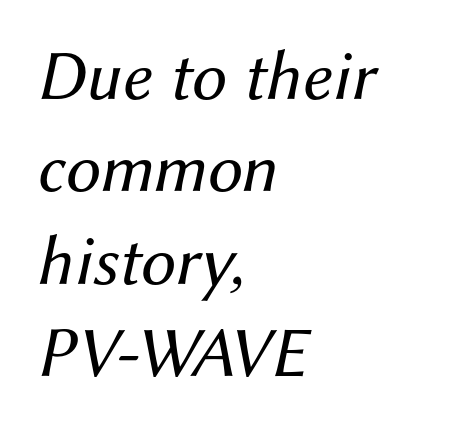
The image shows 71 px regular-weight type, italic (leaning right); set left-aligned, normal line spacing (1.3x), normal letter spacing, not underlined; medium stroke contrast and a medium x-height.
